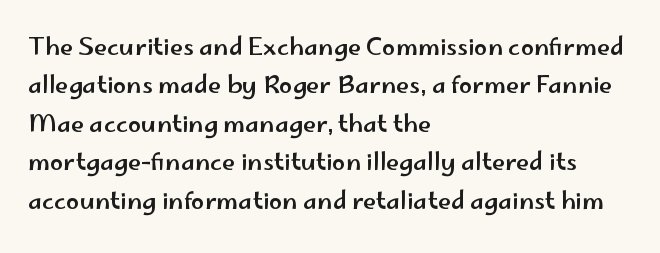
The image shows 24 px text type, upright; set left-aligned, normal line spacing (1.6x), normal letter spacing, not underlined.
